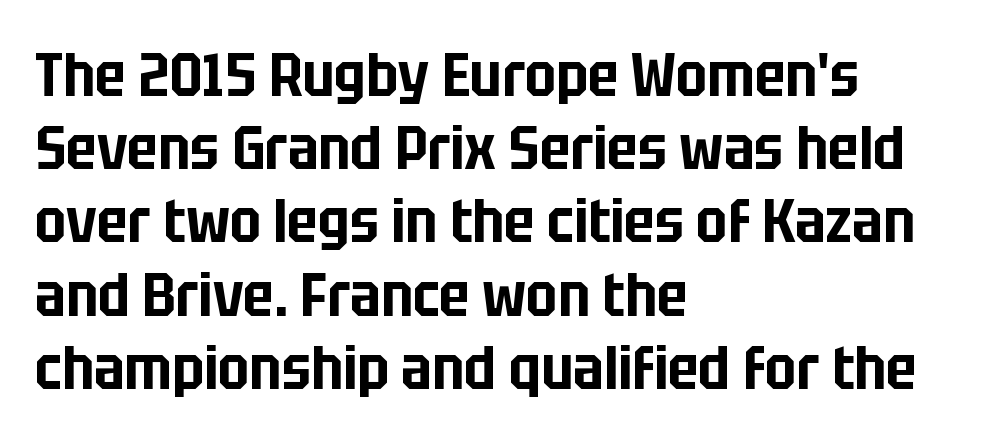
Look at the tracking — it's just the regular setting, nothing added. The type family on display is of the sans-serif kind. Line beginnings align vertically; line endings do not. Just letters on the line, the space beneath them empty. Does the lettering tilt? It doesn't — this is upright. These lines are rendered in a variable-pitch font.
